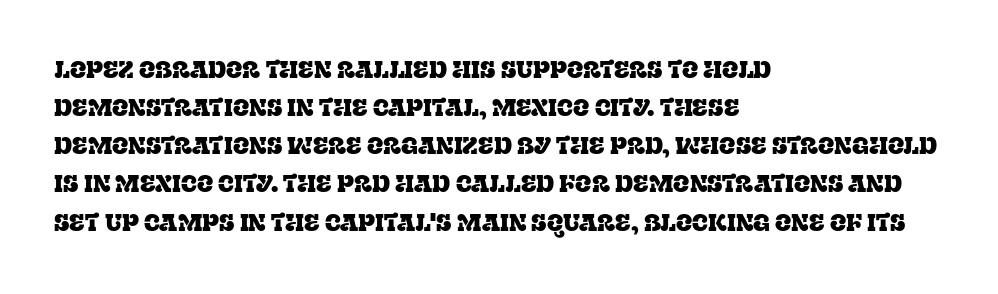
{"italic": "no", "underline": "no", "align": "left", "line_spacing": "normal", "line_spacing_ratio": 1.59, "letter_spacing": "normal", "letter_spacing_em": 0.0, "glyph_px": 24}
